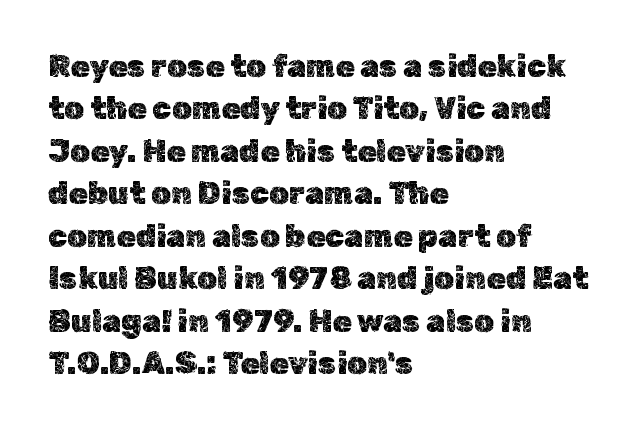
The image shows 31 px text type, upright; set left-aligned, normal line spacing (1.37x), normal letter spacing, not underlined; a medium x-height.
